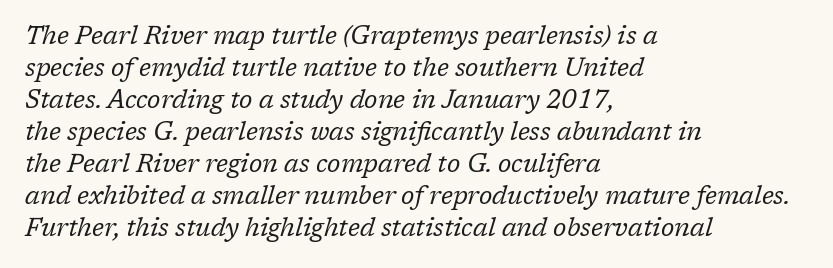
{"italic": "yes", "lean": "right", "slant_degrees": 17, "bold": "no", "underline": "no", "align": "left", "line_spacing": "normal", "line_spacing_ratio": 1.28, "letter_spacing": "normal", "letter_spacing_em": 0.0, "glyph_px": 25}
